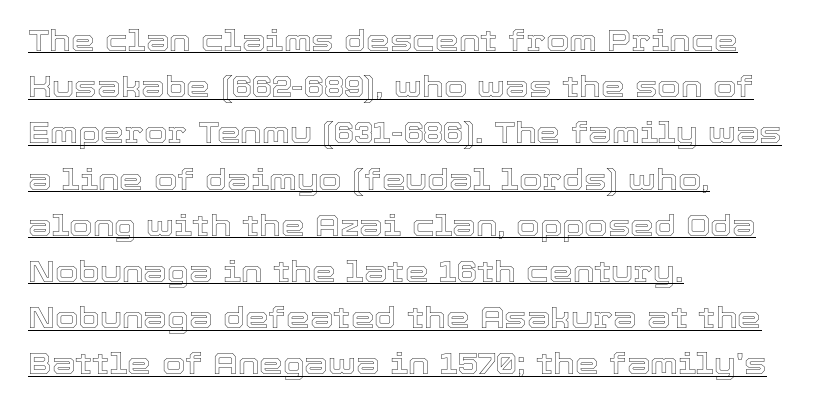
The image shows 30 px text type, upright; set left-aligned, normal line spacing (1.54x), normal letter spacing, underlined; a medium x-height.
